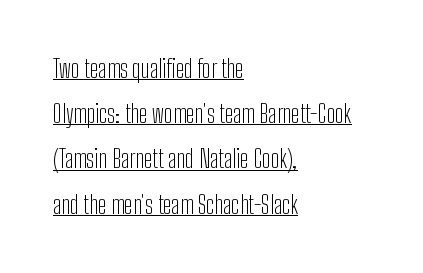
Q: Is the text bold? A: No.
Q: Is the text italic (slanted)? A: No, it is upright.
Q: Is the text underlined? A: Yes.
Q: How is the paragraph aligned? A: Left-aligned.
Q: Is the spacing between letters normal or unusually wide? A: Normal.
